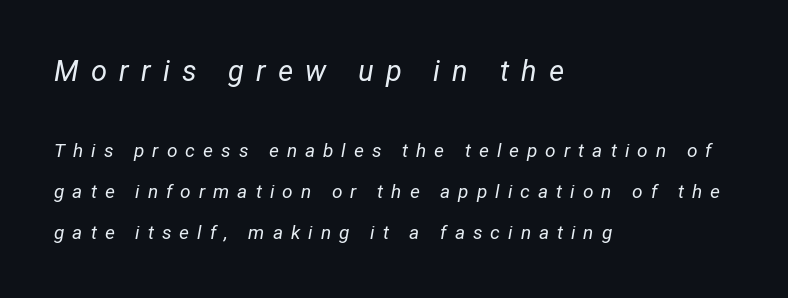
The weight tops out at a normal text grade. The composition opens big and finishes small. You can tell it's italic because the verticals aren't actually vertical. Summary of vertical rhythm: relaxed, with wide interline spacing.
